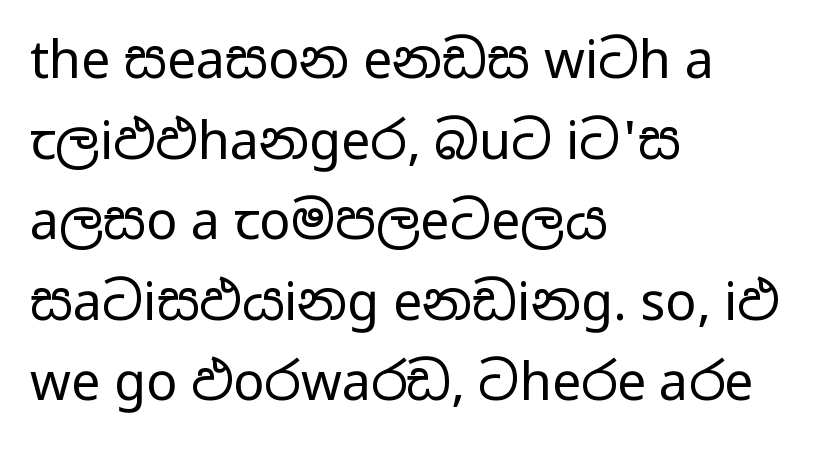
Do the letters lean? They stand straight. The lines sit at an ordinary, default distance from one another. Varying glyph widths throughout — classic text-font behaviour. Each line starts at the same left margin while the right side varies.
